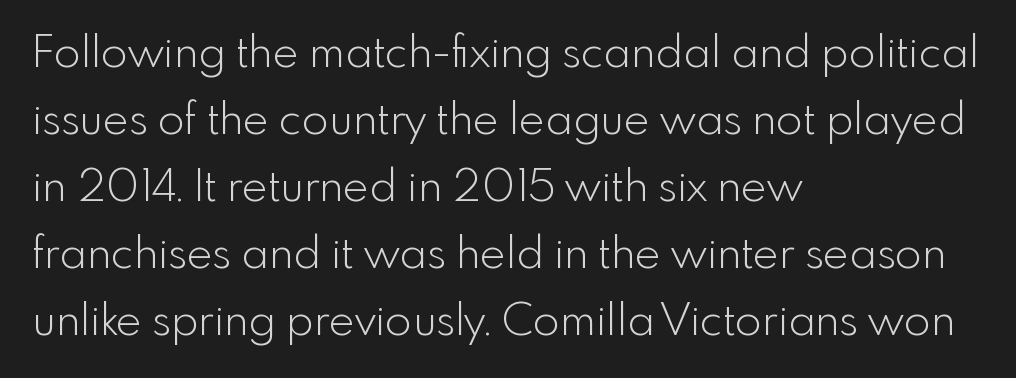
{"serif": "no", "italic": "no", "bold": "no", "weight": "light", "width": "normal", "x_height": "small", "monospaced": "no", "underline": "no", "align": "left", "line_spacing": "normal", "line_spacing_ratio": 1.52, "letter_spacing": "normal", "letter_spacing_em": 0.0, "glyph_px": 44}
